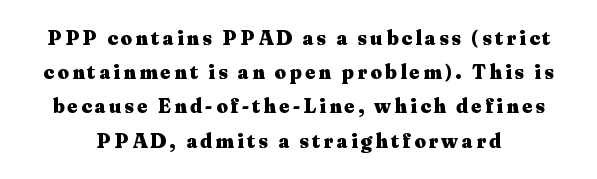
Do the letters lean? They stand straight. Decoration check: the copy has no underline. These words are printed bold, with thick strokes throughout.
